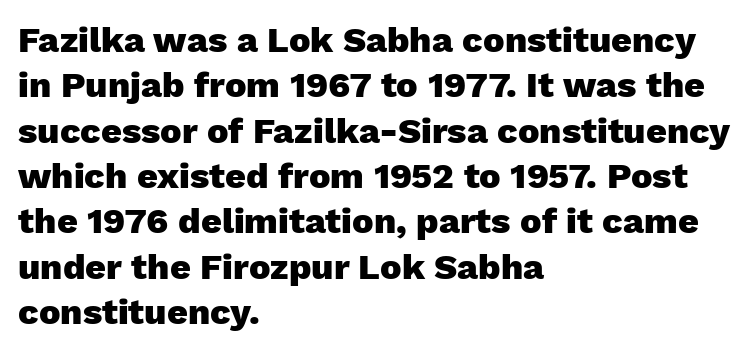
Q: Is the text bold? A: Yes.
Q: Is the text italic (slanted)? A: No, it is upright.
Q: Is the typeface a serif or a sans-serif typeface? A: Sans-serif.
Q: Is the text underlined? A: No.
Q: How is the paragraph aligned? A: Left-aligned.
Q: Is the spacing between letters normal or unusually wide? A: Normal.
Q: Is the spacing between lines tight, normal or loose? A: Normal.
Q: Width (condensed, normal, or wide)? A: Normal.
Q: Stroke contrast? A: Low.
Q: x-height? A: Medium.
Q: Monospaced? A: No.
